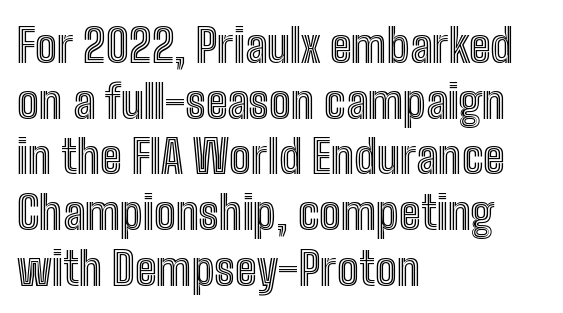
Underlining? Definitely not there. Tracking here is standard; glyphs follow each other at the usual distance. The text block is weighted toward the left margin, trailing off unevenly rightward. No italicization has been applied; the sample stays upright.
